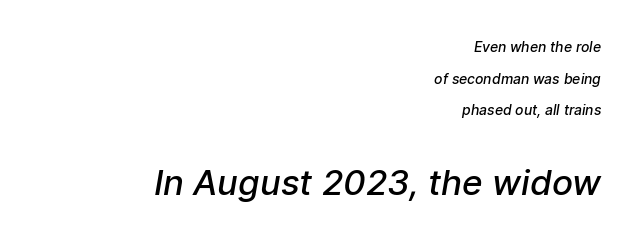
{"serif": "no", "bold": "semi", "weight": "semibold", "width": "normal", "stroke_contrast": "low", "x_height": "medium", "monospaced": "no", "underline": "no", "align": "right", "line_spacing": "loose", "line_spacing_ratio": 2.26, "letter_spacing": "normal", "letter_spacing_em": 0.0, "larger_block": "second", "size_ratio": 2.5, "glyph_px": 35}
